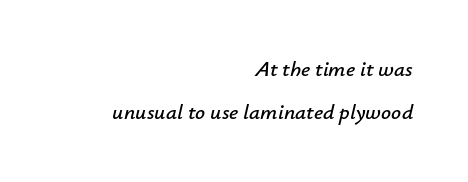
The image shows 22 px text type, italic (leaning right); set right-aligned, loose line spacing (1.97x), normal letter spacing, not underlined.
